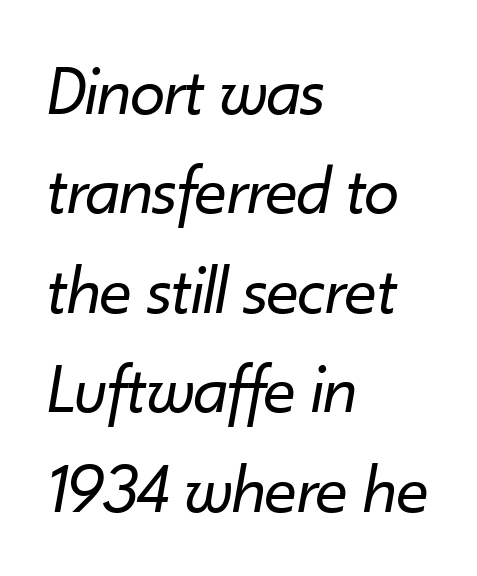
The image shows 71 px regular-weight type, italic (leaning right); set left-aligned, normal line spacing (1.4x), normal letter spacing, not underlined; low stroke contrast and a small x-height.
